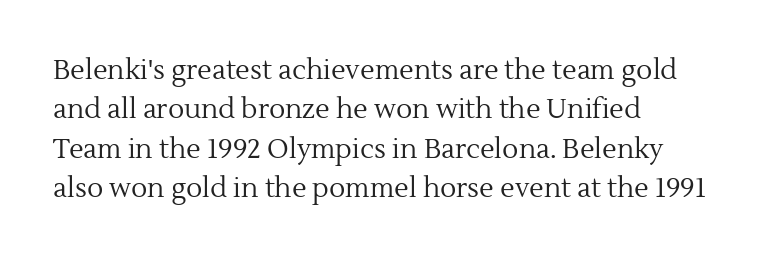
Quick note: not italic, upright. Is the stroke heavy? The answer is a plain regular-or-lighter. The setting favours the left margin, as ordinary paragraphs usually do. Has an underline been added? It has not. Tracking here is standard; glyphs follow each other at the usual distance. Line spacing here is normal.
